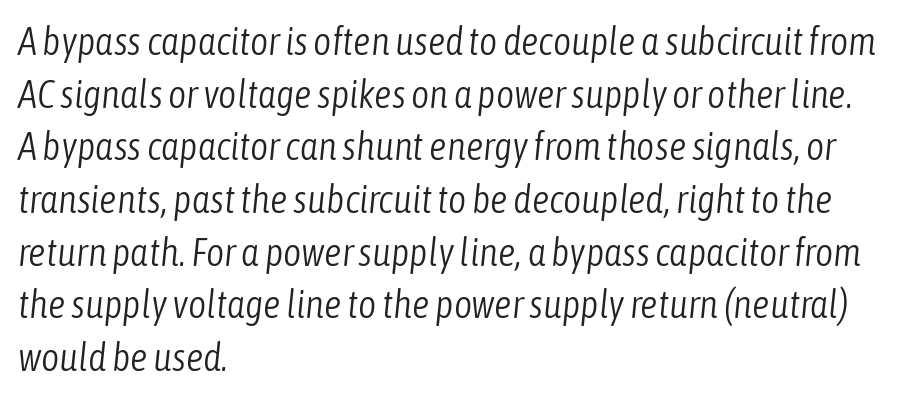
Does the leading feel generous? No, just average. The space beneath each line is pristine and unruled. In CSS terms this would be text-align: left. You could not count columns in this text — the font is proportionally spaced. The strokes are not fattened; the text isn't bold. Emphasis-style slanted type is in use.
